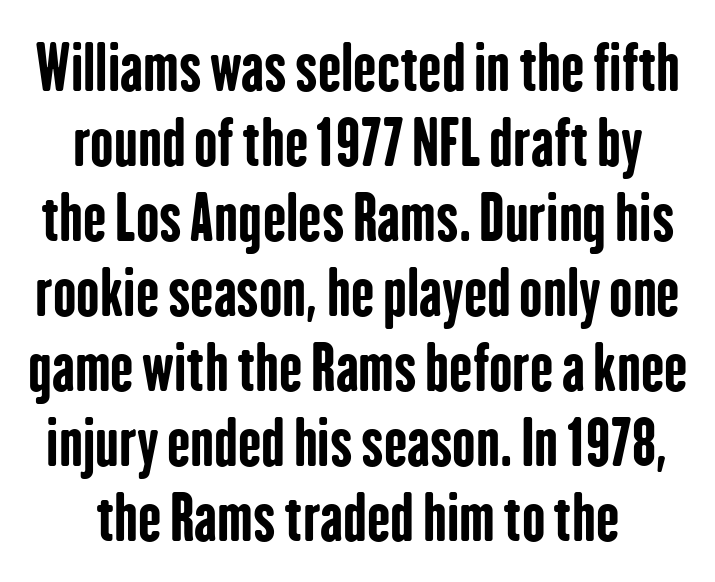
Q: Is the text bold? A: Yes.
Q: Is the text italic (slanted)? A: No, it is upright.
Q: Is the typeface a serif or a sans-serif typeface? A: Sans-serif.
Q: Is the text underlined? A: No.
Q: Is the spacing between letters normal or unusually wide? A: Normal.
Q: Width (condensed, normal, or wide)? A: Condensed.
Q: Stroke contrast? A: Low.
Q: x-height? A: Medium.
Q: Monospaced? A: No.
